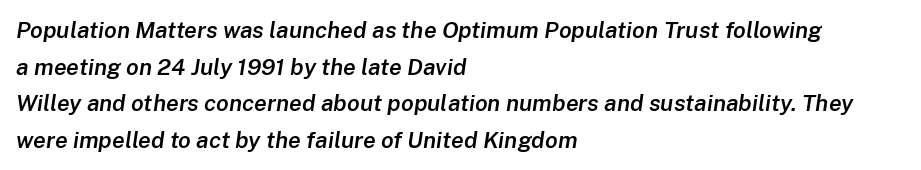
Q: Is the text bold? A: Semi-bold.
Q: Is the text italic (slanted)? A: Yes, it leans right by about 8 degrees.
Q: Is the text underlined? A: No.
Q: How is the paragraph aligned? A: Left-aligned.
Q: Is the spacing between letters normal or unusually wide? A: Normal.
Q: Is the spacing between lines tight, normal or loose? A: Normal.
